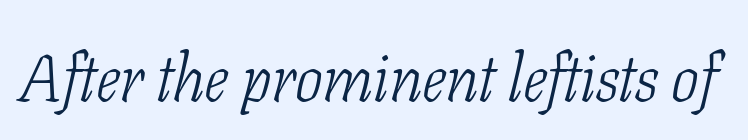
{"serif": "yes", "italic": "yes", "lean": "right", "slant_degrees": 11, "bold": "no", "weight": "light", "width": "condensed", "stroke_contrast": "low", "x_height": "medium", "monospaced": "no", "underline": "no", "letter_spacing": "normal", "letter_spacing_em": 0.0, "glyph_px": 66}
